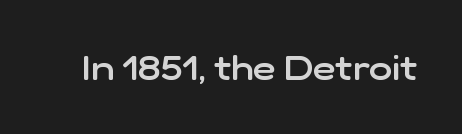
{"serif": "no", "italic": "no", "bold": "semi", "weight": "semibold", "width": "normal", "stroke_contrast": "low", "x_height": "medium", "monospaced": "no", "underline": "no", "letter_spacing": "normal", "letter_spacing_em": 0.0, "glyph_px": 35}
